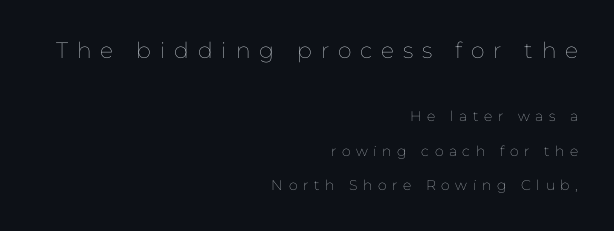
The image shows 22 px text type, upright; set right-aligned, loose line spacing (2.45x), unusually wide letter spacing (+0.4 em), not underlined; the first (top) block is 1.57x larger.
